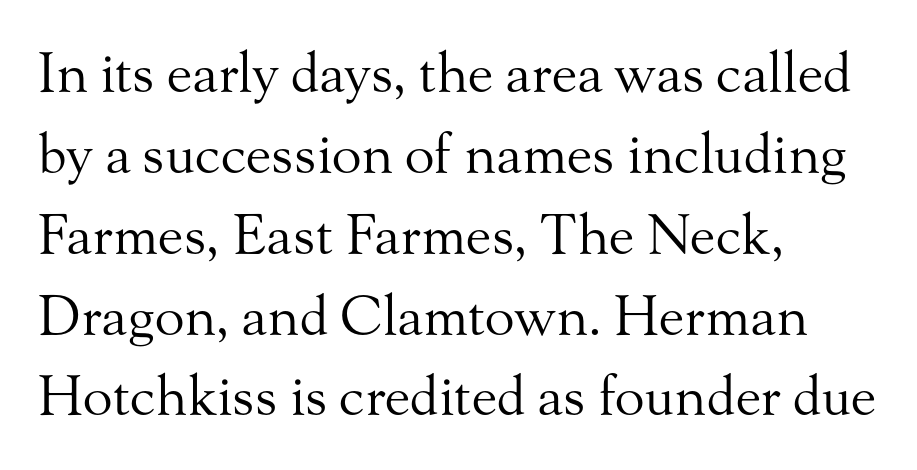
Q: Is the text bold? A: No.
Q: Is the text italic (slanted)? A: No, it is upright.
Q: Is the typeface a serif or a sans-serif typeface? A: Serif.
Q: Is the text underlined? A: No.
Q: How is the paragraph aligned? A: Left-aligned.
Q: Is the spacing between letters normal or unusually wide? A: Normal.
Q: Is the spacing between lines tight, normal or loose? A: Normal.
Q: Width (condensed, normal, or wide)? A: Normal.
Q: Stroke contrast? A: Medium.
Q: x-height? A: Small.
Q: Monospaced? A: No.
